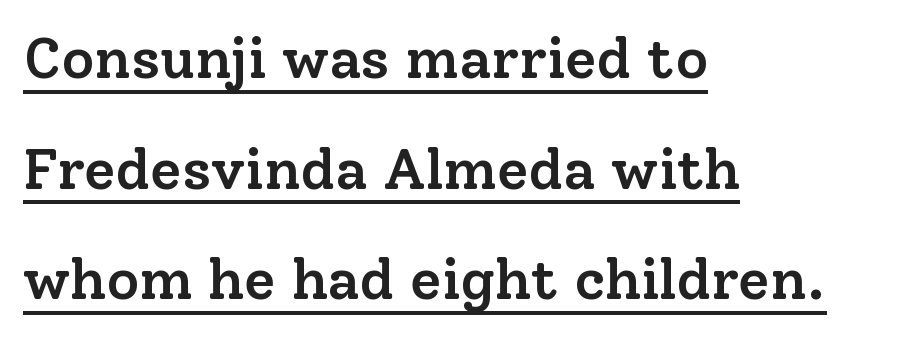
Q: Is the text bold? A: Semi-bold.
Q: Is the text italic (slanted)? A: No, it is upright.
Q: Is the typeface a serif or a sans-serif typeface? A: Serif.
Q: Is the text underlined? A: Yes.
Q: How is the paragraph aligned? A: Left-aligned.
Q: Is the spacing between letters normal or unusually wide? A: Normal.
Q: Is the spacing between lines tight, normal or loose? A: Loose.
Q: Width (condensed, normal, or wide)? A: Normal.
Q: Stroke contrast? A: Low.
Q: x-height? A: Medium.
Q: Monospaced? A: No.
